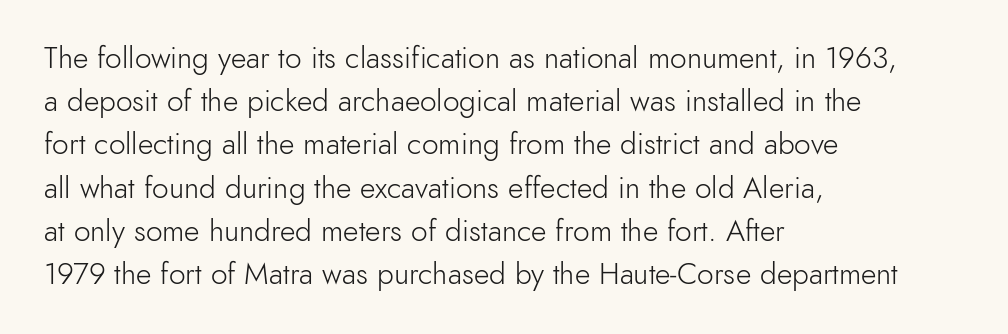
Style check: upright. Stroke mass is kept to a normal reading level or below. The baseline area is clear. The passage shown is typed in a proportional face where columns would drift. What's the leading like? Ordinary, nothing unusual. Unlike a traditional serif, this face leaves its strokes unadorned.
